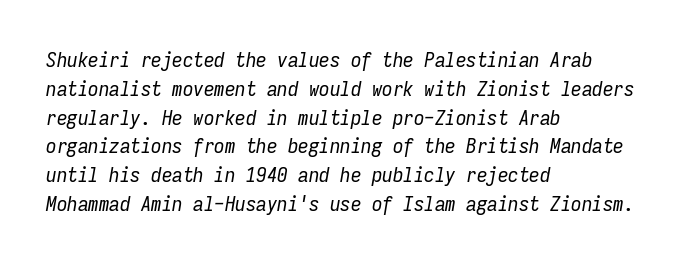
If you drew a ruler down the left edge, every line would touch it. The zone under the glyphs is completely vacant. Each stroke keeps to a modest, everyday thickness or less. The horizontal fit of the characters is conventional and even. Students, observe: this is what conventionally led text looks like.
